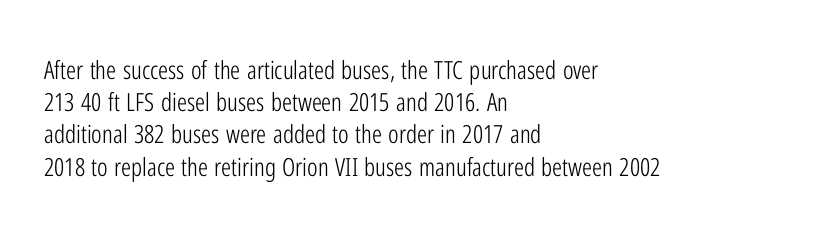
The image shows 25 px text type, upright; set left-aligned, normal line spacing (1.29x), normal letter spacing, not underlined.
